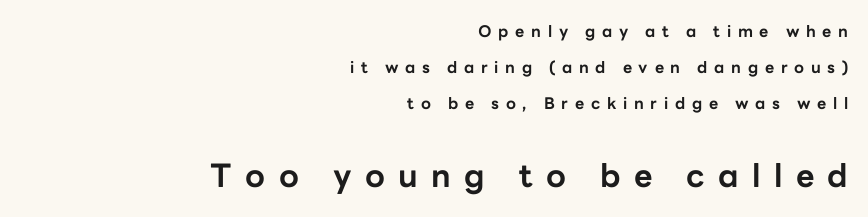
Q: Is the text bold? A: Yes.
Q: Is the text italic (slanted)? A: No, it is upright.
Q: Is the typeface a serif or a sans-serif typeface? A: Sans-serif.
Q: Is the text underlined? A: No.
Q: How is the paragraph aligned? A: Right-aligned.
Q: Is the spacing between letters normal or unusually wide? A: Unusually wide.
Q: Is the spacing between lines tight, normal or loose? A: Loose.
Q: Which block of text is set in a larger size, the first (top) or the second (bottom)? A: The second (bottom) one.
Q: Width (condensed, normal, or wide)? A: Normal.
Q: Stroke contrast? A: Low.
Q: x-height? A: Medium.
Q: Monospaced? A: No.
